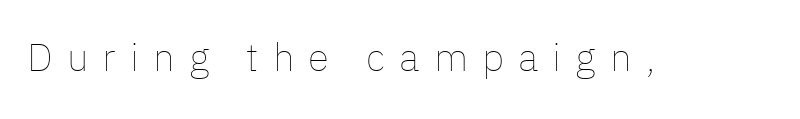
{"italic": "no", "bold": "no", "weight": "thin", "width": "normal", "stroke_contrast": "low", "x_height": "medium", "monospaced": "no", "underline": "no", "letter_spacing": "wide", "letter_spacing_em": 0.36, "glyph_px": 39}
